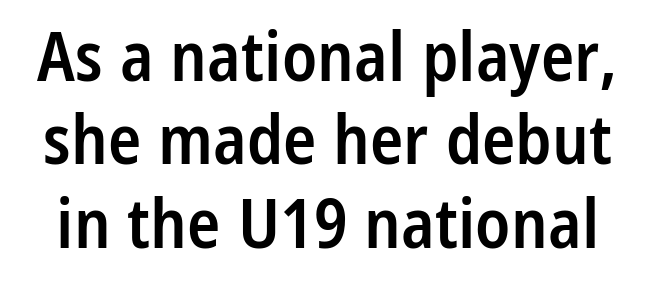
{"serif": "no", "italic": "no", "bold": "semi", "weight": "semibold", "width": "condensed", "stroke_contrast": "low", "x_height": "medium", "monospaced": "no", "underline": "no", "line_spacing_ratio": 1.21, "letter_spacing": "normal", "letter_spacing_em": 0.0, "glyph_px": 69}
